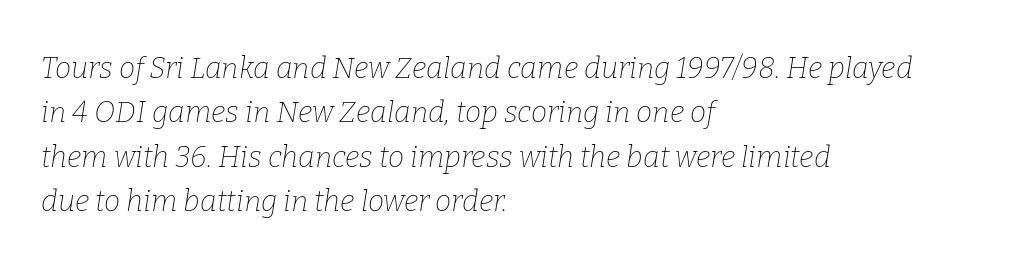
The font family rendered here belongs to the serif group. Compared with typical paragraphs, the rows here are spaced about the same. Alignment: flush left. The whole block is typeset with a tilt.
